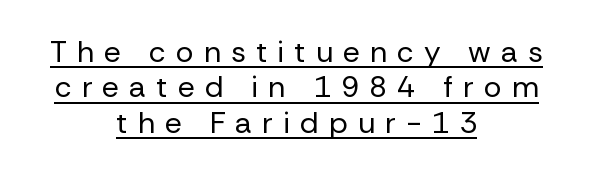
Q: Is the text bold? A: No.
Q: Is the text italic (slanted)? A: No, it is upright.
Q: Is the typeface a serif or a sans-serif typeface? A: Sans-serif.
Q: Is the text underlined? A: Yes.
Q: How is the paragraph aligned? A: Centered.
Q: Is the spacing between letters normal or unusually wide? A: Unusually wide.
Q: Width (condensed, normal, or wide)? A: Normal.
Q: Stroke contrast? A: Low.
Q: x-height? A: Medium.
Q: Monospaced? A: No.
